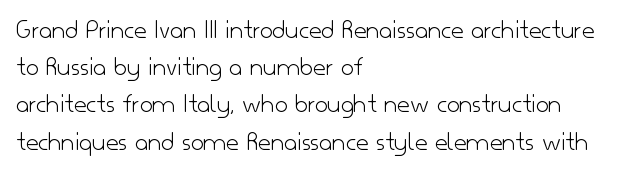
{"serif": "no", "italic": "no", "bold": "no", "weight": "light", "width": "normal", "stroke_contrast": "low", "x_height": "small", "monospaced": "no", "underline": "no", "align": "left", "line_spacing": "normal", "line_spacing_ratio": 1.33, "letter_spacing": "normal", "letter_spacing_em": 0.0, "glyph_px": 28}
